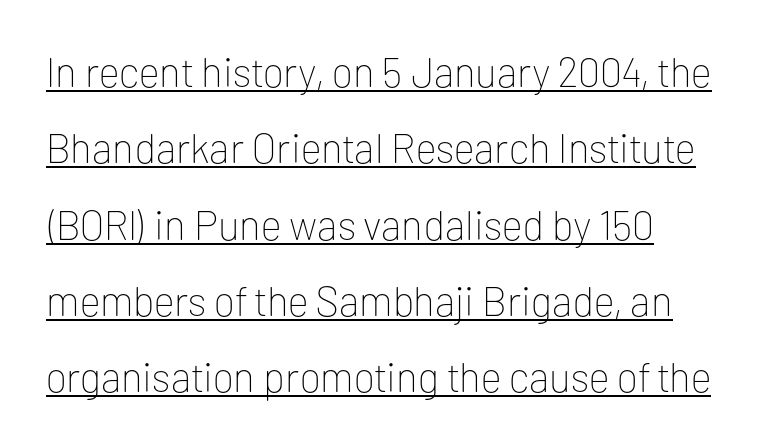
{"serif": "no", "italic": "no", "bold": "no", "weight": "thin", "width": "normal", "stroke_contrast": "low", "x_height": "medium", "monospaced": "no", "underline": "yes", "line_spacing_ratio": 1.86, "letter_spacing": "normal", "letter_spacing_em": 0.0, "glyph_px": 41}
